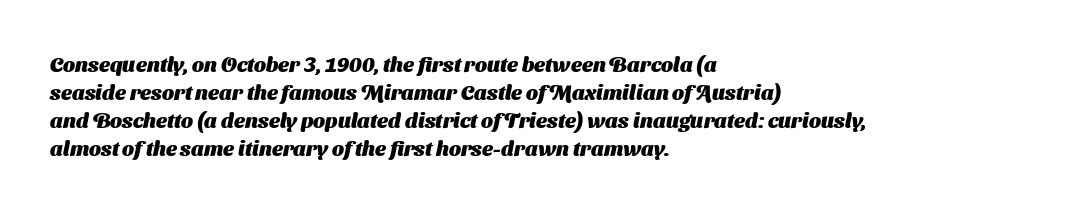
The image shows 21 px bold type; set left-aligned, normal line spacing (1.34x), normal letter spacing, not underlined.
